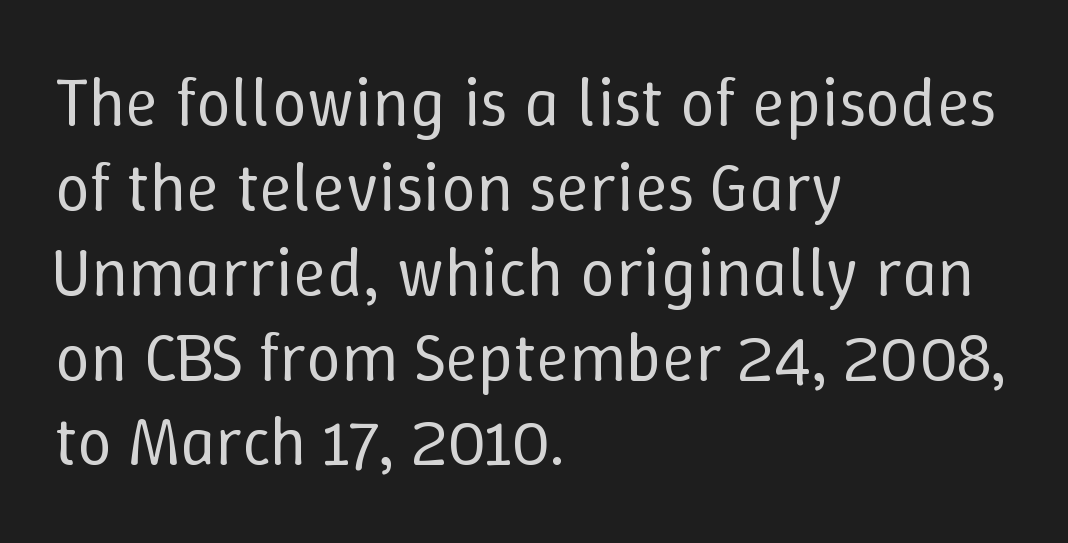
{"italic": "no", "bold": "no", "weight": "regular", "width": "normal", "stroke_contrast": "low", "x_height": "medium", "monospaced": "no", "underline": "no", "align": "left", "line_spacing_ratio": 1.23, "letter_spacing": "normal", "letter_spacing_em": 0.0, "glyph_px": 69}
